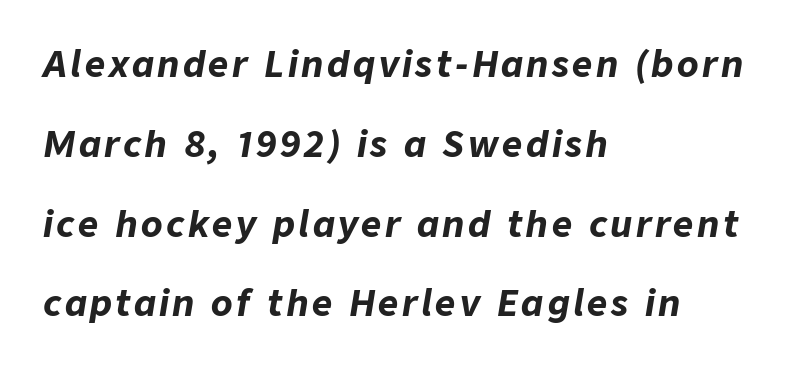
Q: Is the text bold? A: Yes.
Q: Is the text italic (slanted)? A: Yes, it leans right by about 9 degrees.
Q: Is the text underlined? A: No.
Q: How is the paragraph aligned? A: Left-aligned.
Q: Is the spacing between lines tight, normal or loose? A: Loose.
Q: Width (condensed, normal, or wide)? A: Normal.
Q: Stroke contrast? A: Low.
Q: x-height? A: Medium.
Q: Monospaced? A: No.
